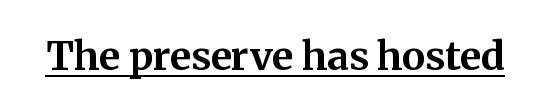
Q: Is the text bold? A: Yes.
Q: Is the text italic (slanted)? A: No, it is upright.
Q: Is the typeface a serif or a sans-serif typeface? A: Serif.
Q: Is the text underlined? A: Yes.
Q: Is the spacing between letters normal or unusually wide? A: Normal.
Q: Width (condensed, normal, or wide)? A: Normal.
Q: Stroke contrast? A: Medium.
Q: x-height? A: Medium.
Q: Monospaced? A: No.
